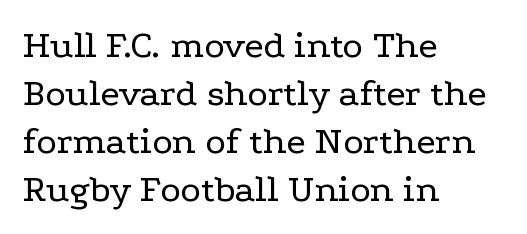
Words appear dense and cohesive because spacing is normal. A typesetter would mark this as roman, not italic. Is the block centered? No — it sits flush against the left margin. The space directly below the letters is spotless. This is serif lettering, the kind often seen in printed books. Ink coverage per letter is moderate at most.
